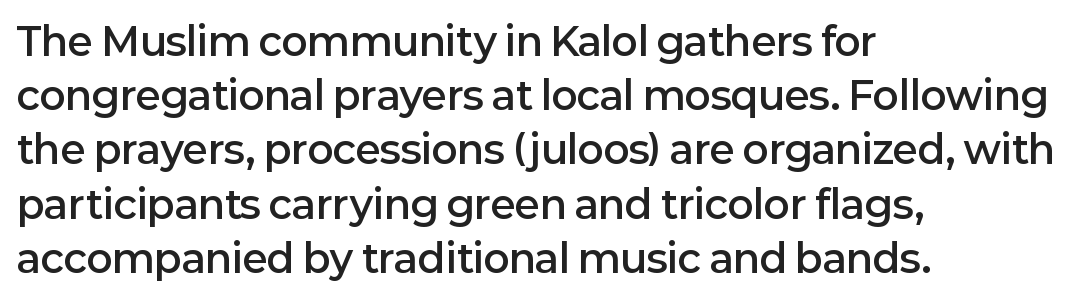
Q: Is the text bold? A: Semi-bold.
Q: Is the text italic (slanted)? A: No, it is upright.
Q: Is the typeface a serif or a sans-serif typeface? A: Sans-serif.
Q: Is the text underlined? A: No.
Q: How is the paragraph aligned? A: Left-aligned.
Q: Is the spacing between letters normal or unusually wide? A: Normal.
Q: Is the spacing between lines tight, normal or loose? A: Normal.
Q: Width (condensed, normal, or wide)? A: Normal.
Q: Stroke contrast? A: Low.
Q: x-height? A: Medium.
Q: Monospaced? A: No.
